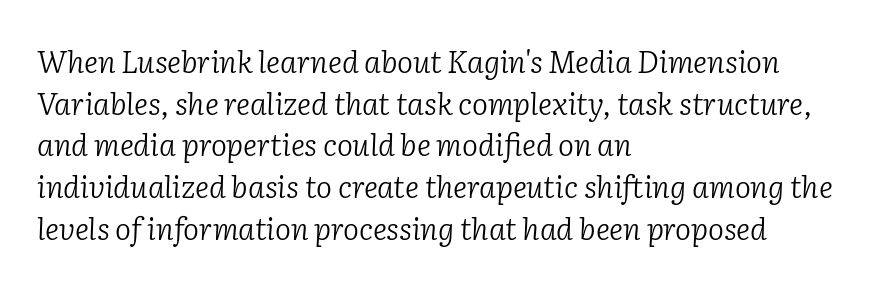
{"serif": "yes", "italic": "yes", "lean": "right", "slant_degrees": 2, "bold": "no", "weight": "light", "width": "normal", "stroke_contrast": "low", "x_height": "medium", "monospaced": "no", "underline": "no", "align": "left", "line_spacing": "normal", "line_spacing_ratio": 1.39, "letter_spacing": "normal", "letter_spacing_em": 0.0, "glyph_px": 30}
